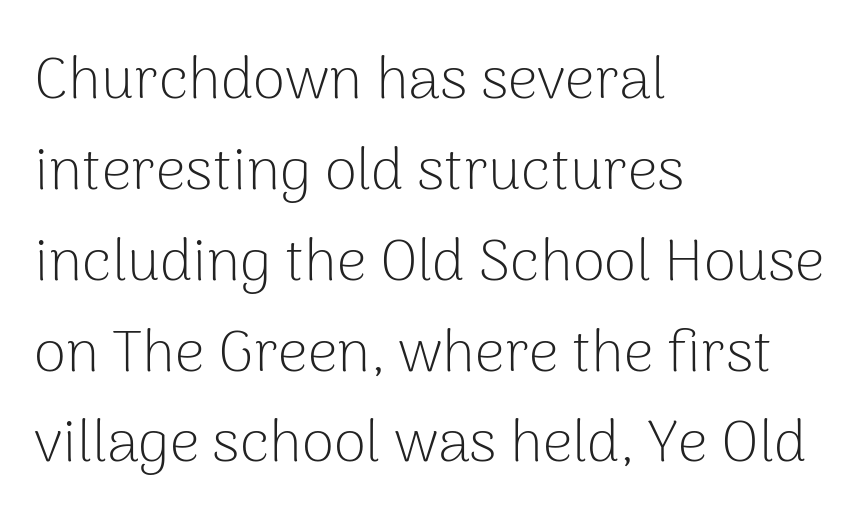
The image shows 59 px light sans-serif type, upright; set left-aligned, normal line spacing (1.54x), normal letter spacing, not underlined; low stroke contrast and a medium x-height.
